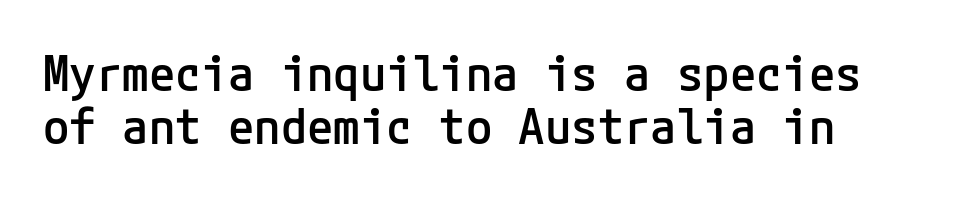
The image shows 48 px semibold sans-serif type, upright; set tight line spacing (1.11x), normal letter spacing, not underlined; low stroke contrast and a medium x-height.
